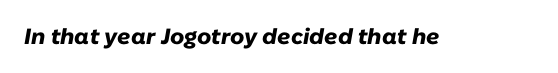
Short note: letters normally spaced. Italic: yes, the glyphs are oblique. Beneath every word, the page is bare. Compared with an ordinary text face, these strokes are far heavier — a full bold.
